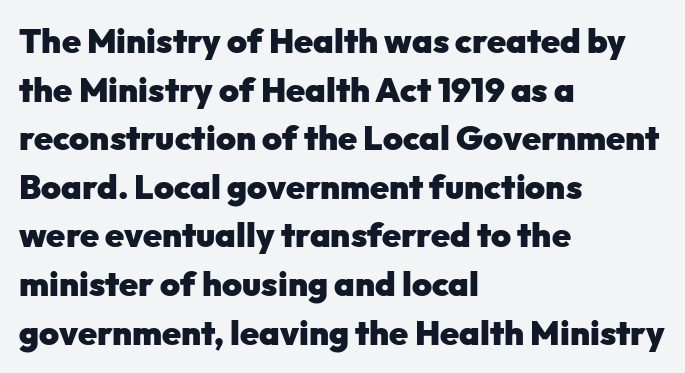
{"serif": "no", "italic": "no", "bold": "yes", "weight": "heavy", "width": "normal", "stroke_contrast": "low", "x_height": "medium", "monospaced": "no", "underline": "no", "align": "left", "line_spacing": "normal", "line_spacing_ratio": 1.43, "letter_spacing": "normal", "letter_spacing_em": 0.0, "glyph_px": 34}
